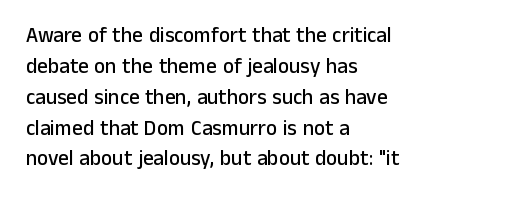
The image shows 21 px text type, upright; set left-aligned, normal line spacing (1.47x), normal letter spacing, not underlined.
